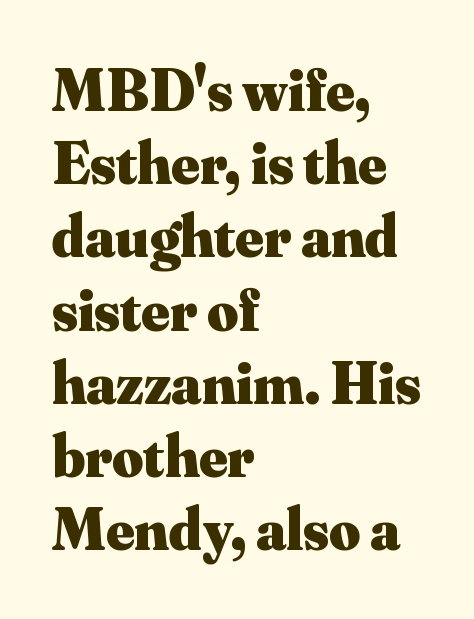
The image shows 60 px heavy serif type, upright; set left-aligned, line spacing 1.22x, normal letter spacing, not underlined; medium stroke contrast and a small x-height.
